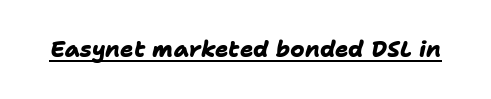
What decoration does the sample have? An underline. The line texture is even and compact thanks to regular tracking. Set as a true bold cut, around the 700 mark.
